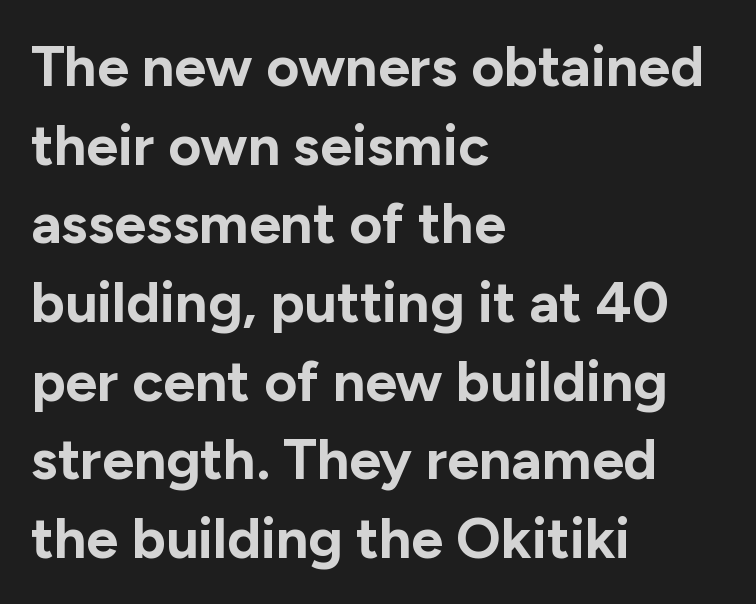
Decoration check: the copy has no underline. Baseline-to-baseline distance is the conventional proportion of letter height. The lines in this sample share a left origin and differ only in where they stop. Do the letters lean? They stand straight. Spacing between characters is what you'd get straight out of the box. Character widths vary here, with narrow letters taking less room than wide ones.
